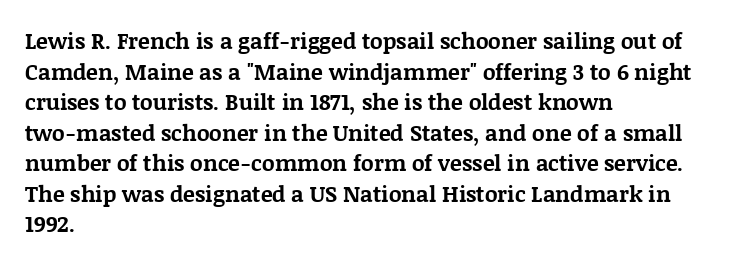
{"italic": "no", "bold": "yes", "underline": "no", "align": "left", "line_spacing": "normal", "line_spacing_ratio": 1.39, "letter_spacing": "normal", "letter_spacing_em": 0.0, "glyph_px": 22}
